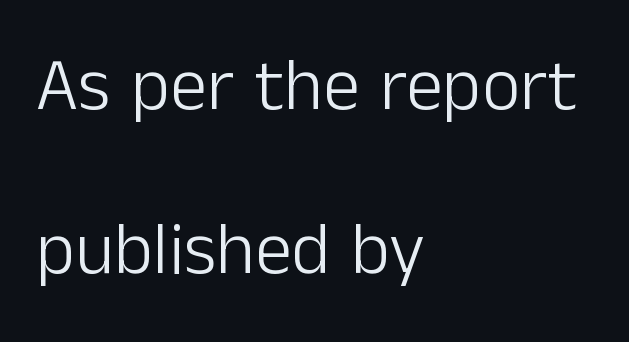
The image shows 74 px light sans-serif type, upright; set left-aligned, loose line spacing (2.22x), normal letter spacing, not underlined; low stroke contrast and a medium x-height.
